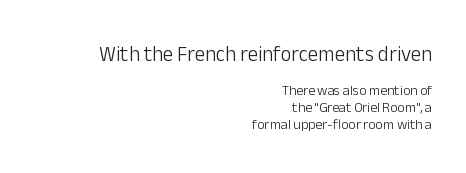
Q: Is the text bold? A: No.
Q: Is the text italic (slanted)? A: No, it is upright.
Q: Is the text underlined? A: No.
Q: How is the paragraph aligned? A: Right-aligned.
Q: Is the spacing between letters normal or unusually wide? A: Normal.
Q: Which block of text is set in a larger size, the first (top) or the second (bottom)? A: The first (top) one.
